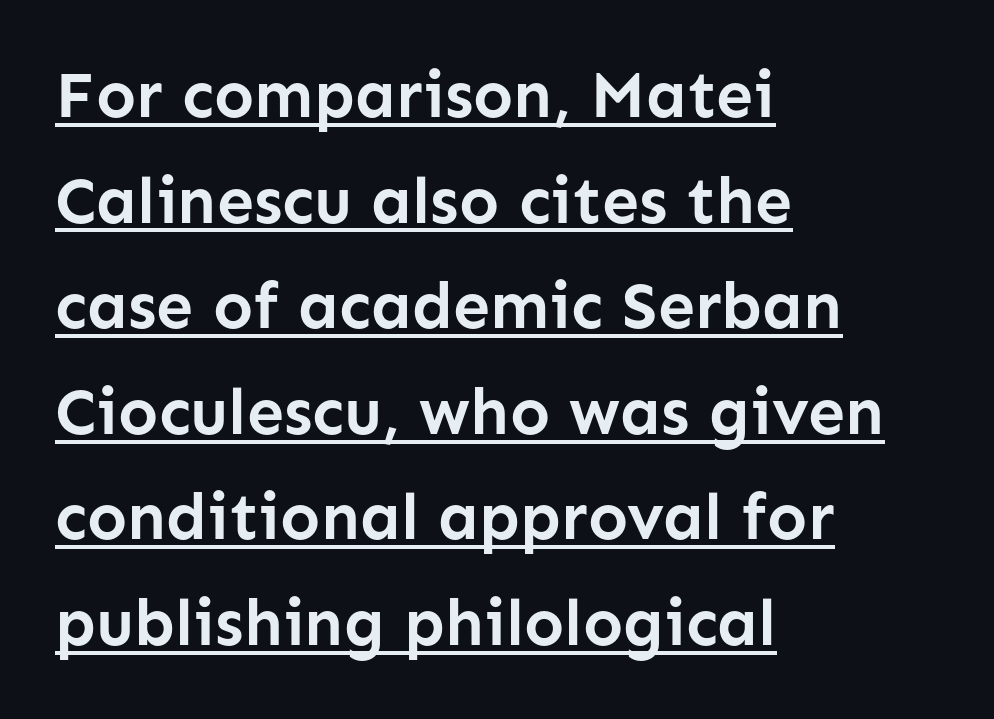
The image shows 66 px semibold sans-serif type, upright; set left-aligned, normal line spacing (1.6x), normal letter spacing, underlined; low stroke contrast and a medium x-height.
